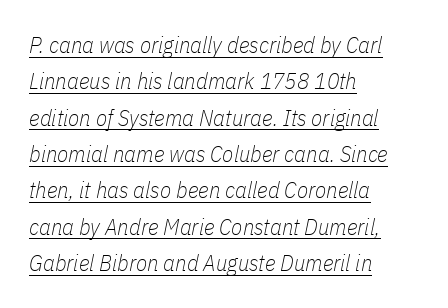
The image shows 23 px text type, italic (leaning right); set left-aligned, normal line spacing (1.58x), normal letter spacing, underlined.
